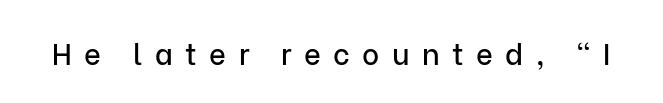
In terms of letterspacing, this is a distinctly airy, spread setting. Character widths vary here, with narrow letters taking less room than wide ones. I'd call this a sans setting — the letters go barefoot. Italic? Not at all — the glyphs are vertical. The baseline area is clear.
